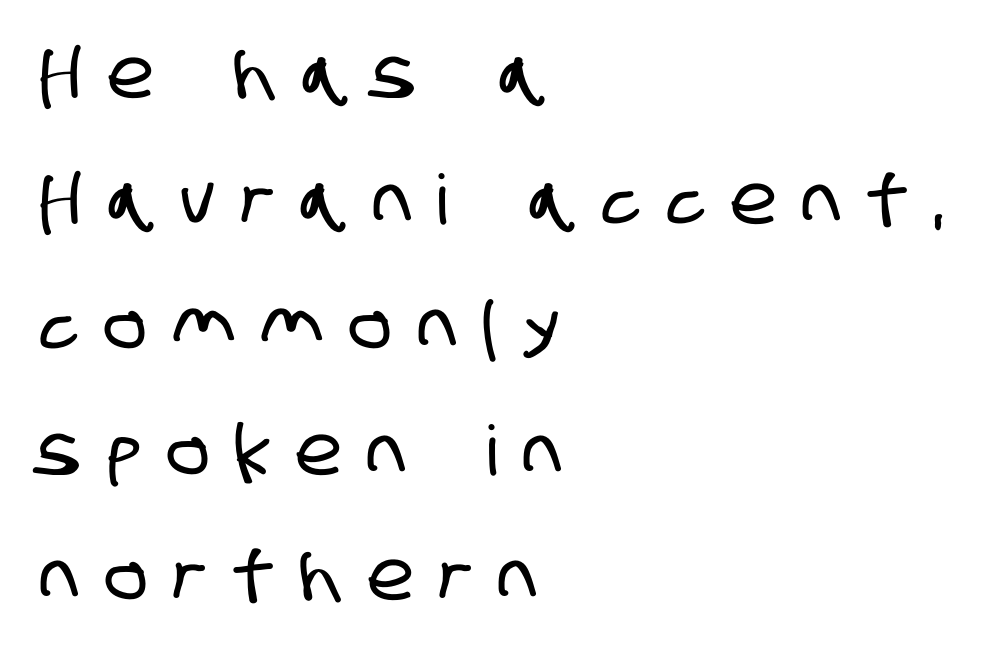
{"serif": "no", "width": "condensed", "stroke_contrast": "low", "x_height": "large", "monospaced": "no", "underline": "no", "align": "left", "line_spacing_ratio": 1.82, "letter_spacing": "wide", "letter_spacing_em": 0.39, "glyph_px": 69}
